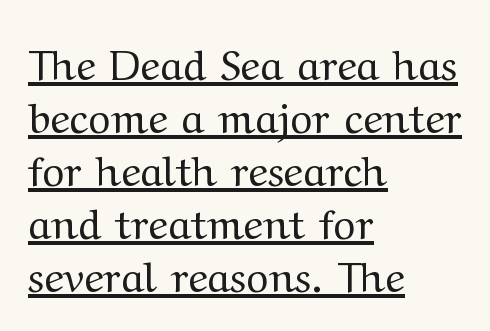
Do the characters align in a grid? No, the font is proportional. Is this a heavy cut? Hardly; it is regular or lighter. Like a heading marked for emphasis, these lines bear an underscore. Notice how the passage keeps a crisp vertical edge on the left only.
